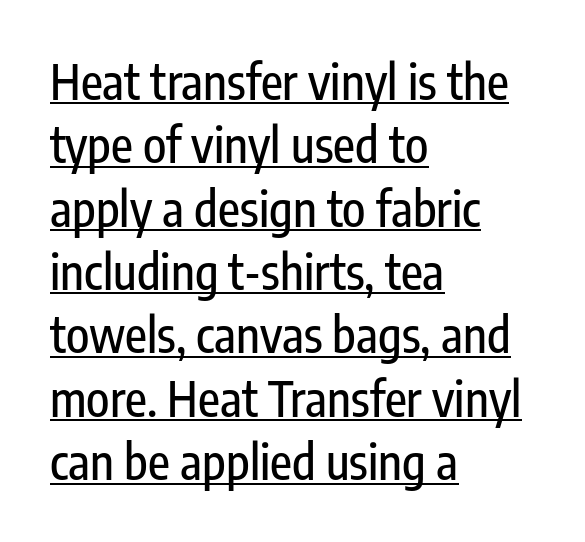
The image shows 48 px condensed sans-serif type, upright; set left-aligned, normal line spacing (1.32x), normal letter spacing, underlined; low stroke contrast and a medium x-height.
